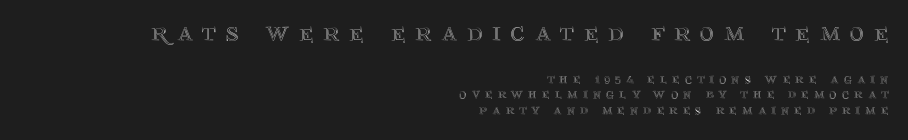
In terms of leading, this rendering errs on the cramped side. The type sits square on the baseline with zero lean. One-word summary of the alignment: right. Someone cranked the tracking dial way up on this one. The upper block of text is set noticeably larger than the block beneath it. The string is rendered with underlining switched off.
